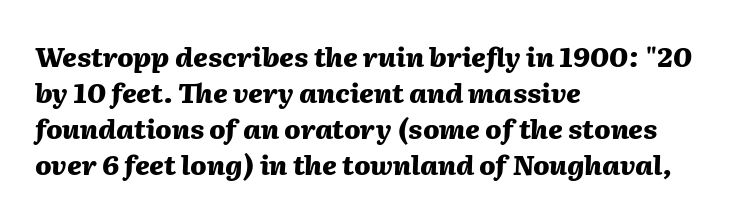
Each new line begins a customary step beneath the previous one. Default kerning and tracking; the words read as compact shapes. The typography opts for an oblique posture over an upright one. Horizontally, the lines are justified to the leading edge only. Decoration check: the copy has no underline.
